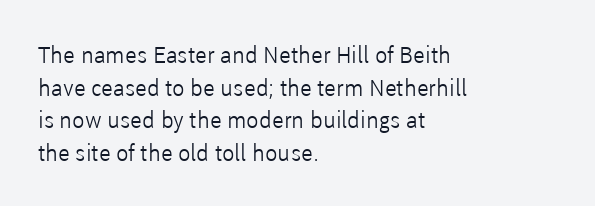
Q: Is the text bold? A: No.
Q: Is the text italic (slanted)? A: No, it is upright.
Q: Is the text underlined? A: No.
Q: How is the paragraph aligned? A: Left-aligned.
Q: Is the spacing between letters normal or unusually wide? A: Normal.
Q: Is the spacing between lines tight, normal or loose? A: Normal.
